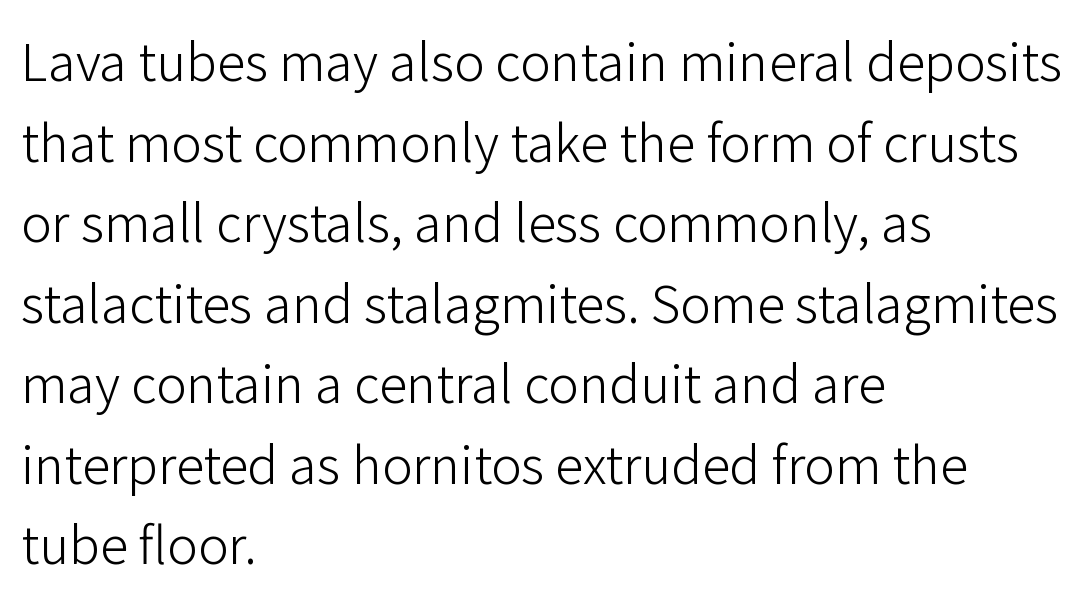
The image shows 51 px light sans-serif type, upright; set left-aligned, normal line spacing (1.58x), normal letter spacing, not underlined; low stroke contrast and a medium x-height.
